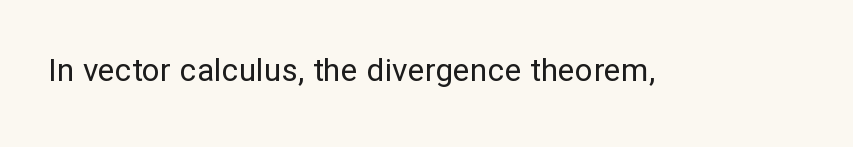
The rendering keeps characters at their native spacing. Each letter's strokes conclude bluntly, with no projecting serifs. Heaviness? Minimal to ordinary, like unemphasized prose. Clear beneath every line of the passage. Character widths vary here, with narrow letters taking less room than wide ones.
